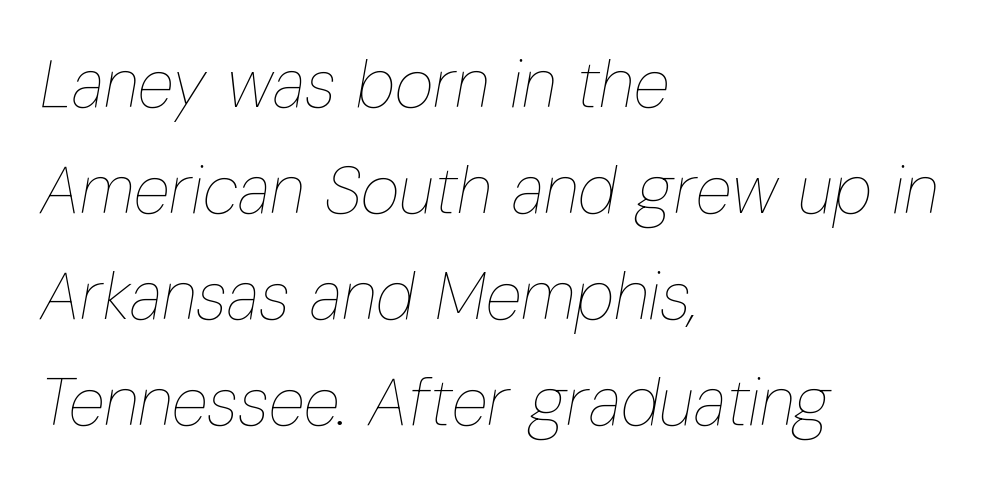
Varying glyph widths throughout — classic text-font behaviour. The font is comparable to plain body text, perhaps lighter. Letters rest on an invisible, unmarked baseline. The type is set solid horizontally, with unmodified tracking. In terms of leading, this rendering sits right in the middle.
